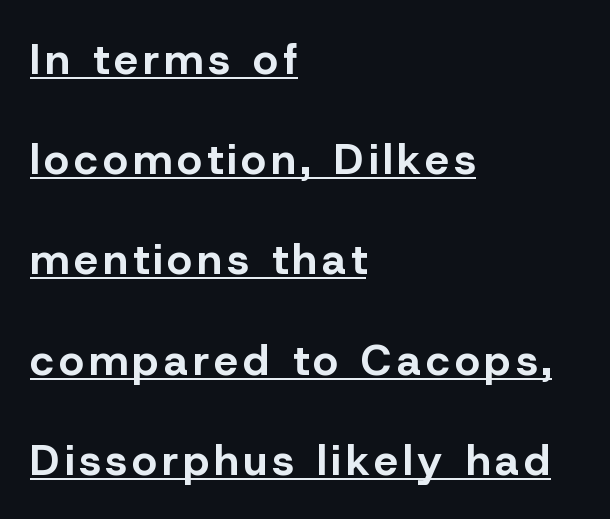
Compared with undecorated copy, this sample adds a rule below the words. Here the designer chose a conventional face with non-uniform glyph widths. The face used here is a sans, in the tradition of grotesques and geometrics. The block of text is sparse from top to bottom, with ample space between rows.
